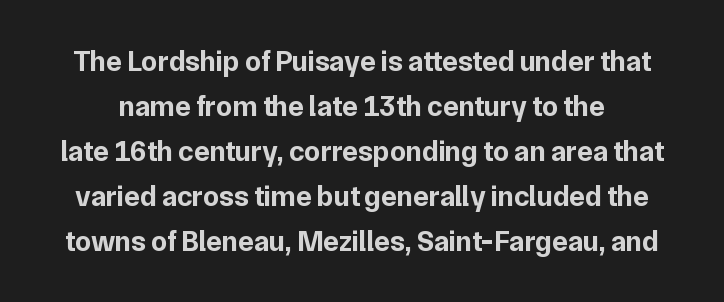
{"serif": "no", "italic": "no", "bold": "yes", "weight": "bold", "width": "normal", "stroke_contrast": "low", "x_height": "medium", "monospaced": "no", "underline": "no", "line_spacing": "normal", "line_spacing_ratio": 1.55, "letter_spacing": "normal", "letter_spacing_em": 0.0, "glyph_px": 29}
